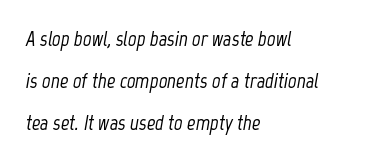
The image shows 21 px text type, italic (leaning right); set left-aligned, loose line spacing (2.01x), normal letter spacing, not underlined.
